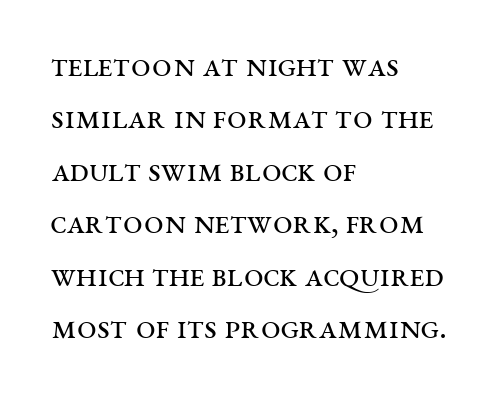
The image shows 35 px regular-weight, wide serif type, upright; set left-aligned, normal line spacing (1.5x), normal letter spacing, not underlined; medium stroke contrast and a large x-height.
